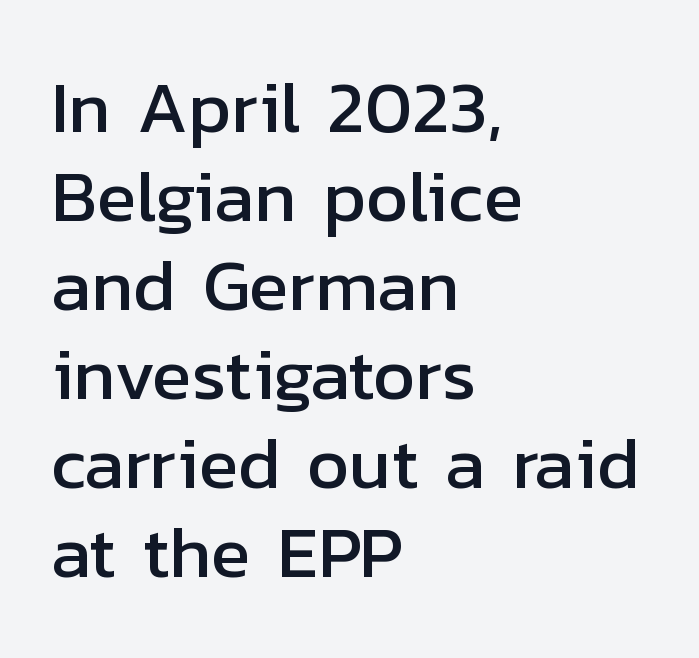
The text was rendered using a sans face with plain stroke endings. You could not count columns in this text — the font is proportionally spaced. Upright lettering throughout. The rendering anchors every line to the left-hand side. The words here are not underlined.
